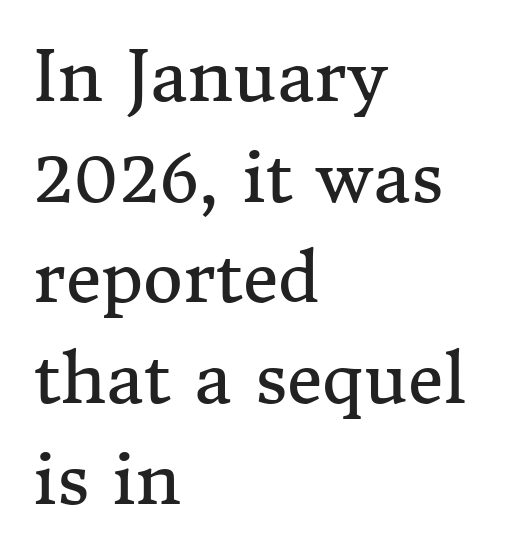
The typesetting does not lean heavy: it is not bold. Where is the straight margin? On the left. The face used here is rendered with its standard letterfit. Decoration check: the copy has no underline. Tall strokes in this sample are plumb rather than angled.
